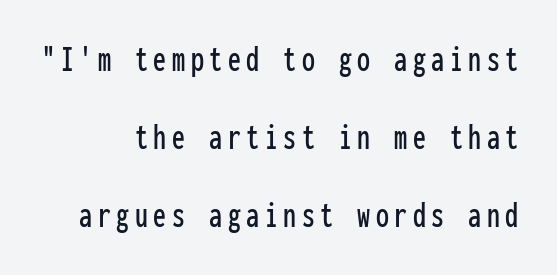
{"serif": "no", "italic": "no", "width": "condensed", "stroke_contrast": "low", "x_height": "medium", "monospaced": "yes", "underline": "no", "line_spacing": "loose", "line_spacing_ratio": 2.11, "glyph_px": 37}
